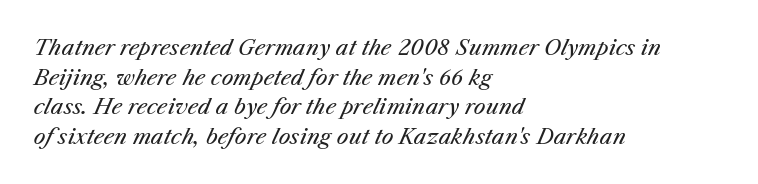
The image shows 21 px text type, italic (leaning right); set left-aligned, normal line spacing (1.41x), normal letter spacing, not underlined.
